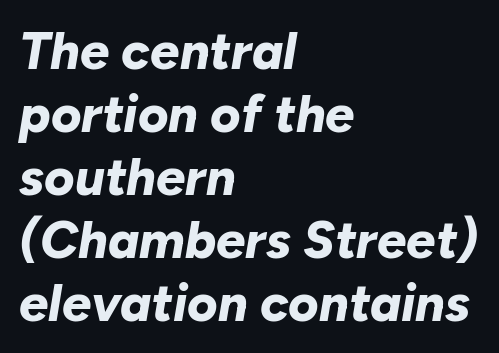
Q: Is the text bold? A: Yes.
Q: Is the text italic (slanted)? A: Yes, it leans right by about 10 degrees.
Q: Is the text underlined? A: No.
Q: How is the paragraph aligned? A: Left-aligned.
Q: Is the spacing between letters normal or unusually wide? A: Normal.
Q: Width (condensed, normal, or wide)? A: Normal.
Q: Stroke contrast? A: Low.
Q: x-height? A: Medium.
Q: Monospaced? A: No.
